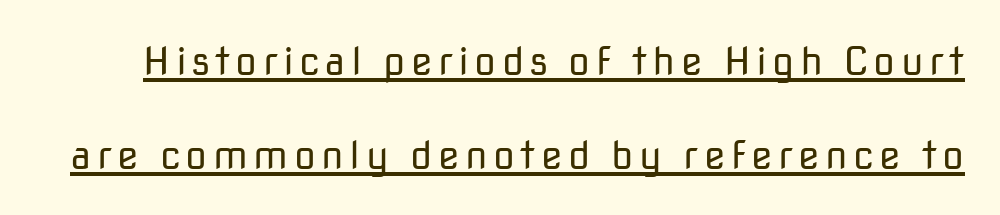
Q: Is the text bold? A: No.
Q: Is the text italic (slanted)? A: No, it is upright.
Q: Is the typeface a serif or a sans-serif typeface? A: Sans-serif.
Q: Is the text underlined? A: Yes.
Q: Is the spacing between lines tight, normal or loose? A: Loose.
Q: Width (condensed, normal, or wide)? A: Normal.
Q: Stroke contrast? A: Low.
Q: x-height? A: Medium.
Q: Monospaced? A: No.
